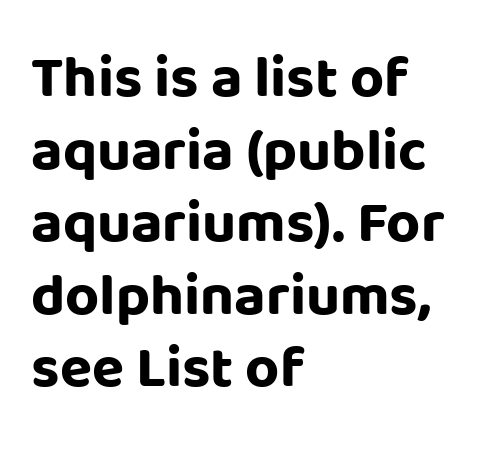
Q: Is the text bold? A: Yes.
Q: Is the text italic (slanted)? A: No, it is upright.
Q: Is the typeface a serif or a sans-serif typeface? A: Sans-serif.
Q: Is the text underlined? A: No.
Q: How is the paragraph aligned? A: Left-aligned.
Q: Is the spacing between letters normal or unusually wide? A: Normal.
Q: Width (condensed, normal, or wide)? A: Normal.
Q: Stroke contrast? A: Low.
Q: x-height? A: Large.
Q: Monospaced? A: No.
